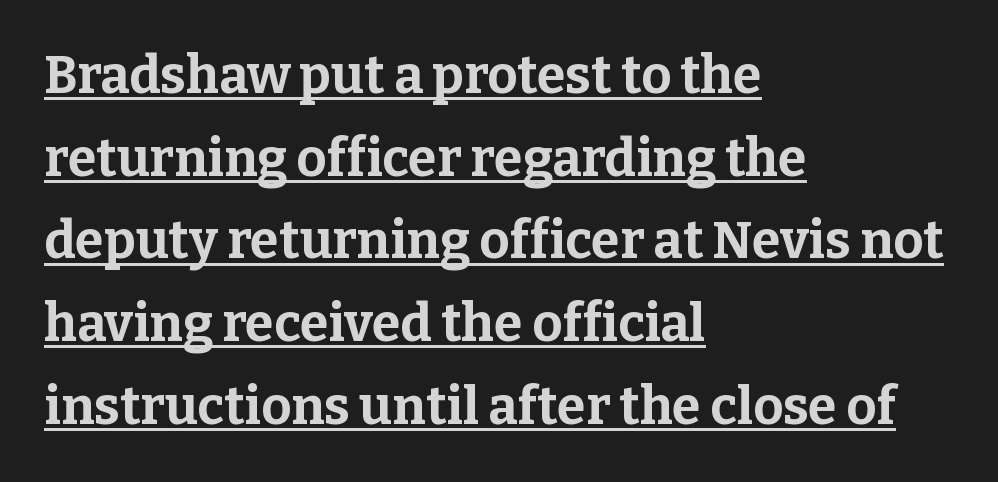
The image shows 52 px bold serif type, upright; set left-aligned, normal line spacing (1.59x), normal letter spacing, underlined; low stroke contrast and a medium x-height.
